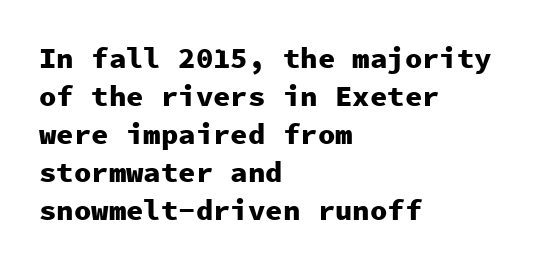
The face used here is monospaced, like something from a code editor. Serif or sans? Sans — the stroke terminals are bare. If you drew a ruler down the left edge, every line would touch it. The words here are not underlined. Every character sits straight up, as roman type does. Nothing unusual about the tracking: characters are spaced as the font intends.
